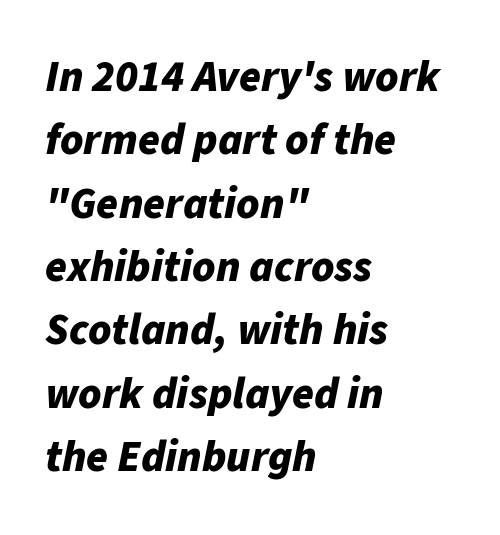
Q: Is the text bold? A: Yes.
Q: Is the text italic (slanted)? A: Yes, it leans right by about 11 degrees.
Q: Is the text underlined? A: No.
Q: How is the paragraph aligned? A: Left-aligned.
Q: Is the spacing between letters normal or unusually wide? A: Normal.
Q: Is the spacing between lines tight, normal or loose? A: Normal.
Q: Width (condensed, normal, or wide)? A: Normal.
Q: Stroke contrast? A: Low.
Q: x-height? A: Medium.
Q: Monospaced? A: No.
